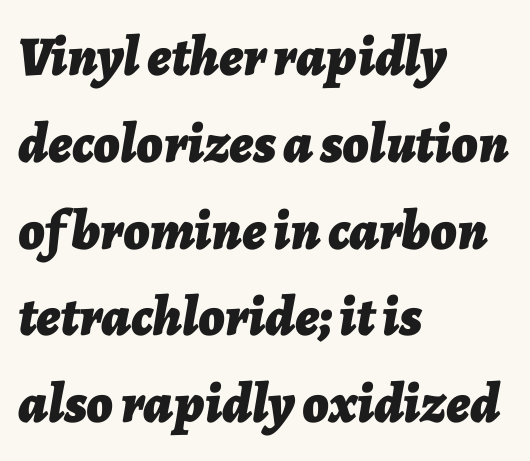
{"italic": "yes", "lean": "right", "slant_degrees": 7, "bold": "yes", "weight": "bold", "width": "normal", "stroke_contrast": "low", "x_height": "medium", "monospaced": "no", "underline": "no", "align": "left", "line_spacing": "normal", "line_spacing_ratio": 1.55, "letter_spacing": "normal", "letter_spacing_em": 0.0, "glyph_px": 56}
